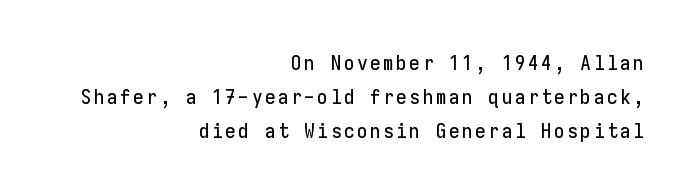
Q: Is the text italic (slanted)? A: No, it is upright.
Q: Is the text underlined? A: No.
Q: How is the paragraph aligned? A: Right-aligned.
Q: Is the spacing between lines tight, normal or loose? A: Normal.
